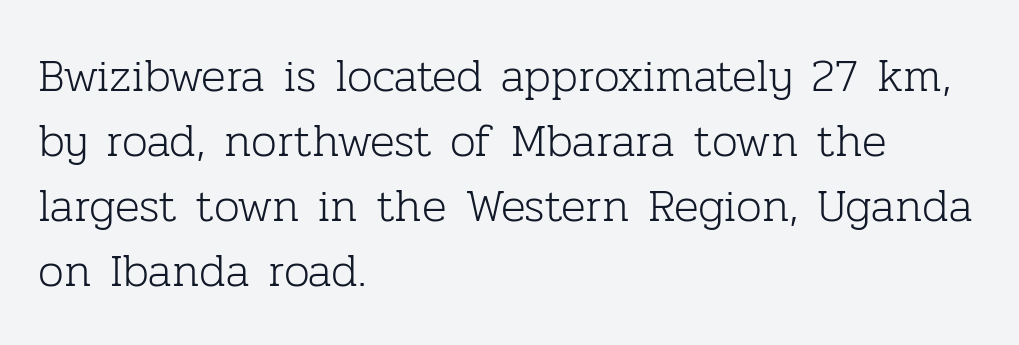
The image shows 46 px light serif type, upright; set left-aligned, normal line spacing (1.41x), normal letter spacing, not underlined; low stroke contrast and a medium x-height.
